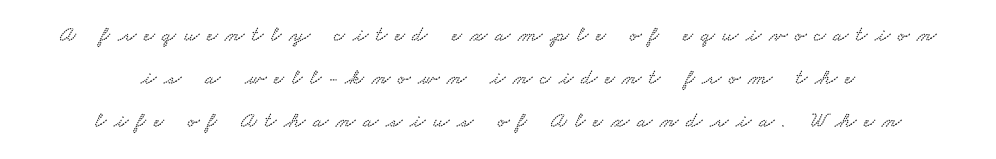
Q: Is the text underlined? A: No.
Q: Is the spacing between letters normal or unusually wide? A: Unusually wide.
Q: Is the spacing between lines tight, normal or loose? A: Loose.
